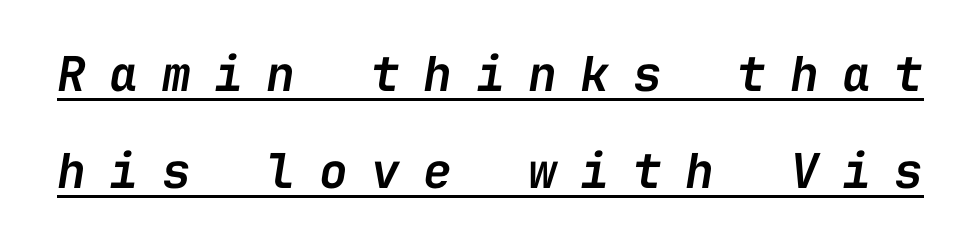
Q: Is the text bold? A: Semi-bold.
Q: Is the text italic (slanted)? A: Yes, it leans right by about 9 degrees.
Q: Is the text underlined? A: Yes.
Q: Is the spacing between letters normal or unusually wide? A: Unusually wide.
Q: Is the spacing between lines tight, normal or loose? A: Loose.
Q: Width (condensed, normal, or wide)? A: Normal.
Q: Stroke contrast? A: Low.
Q: x-height? A: Medium.
Q: Monospaced? A: Yes.
